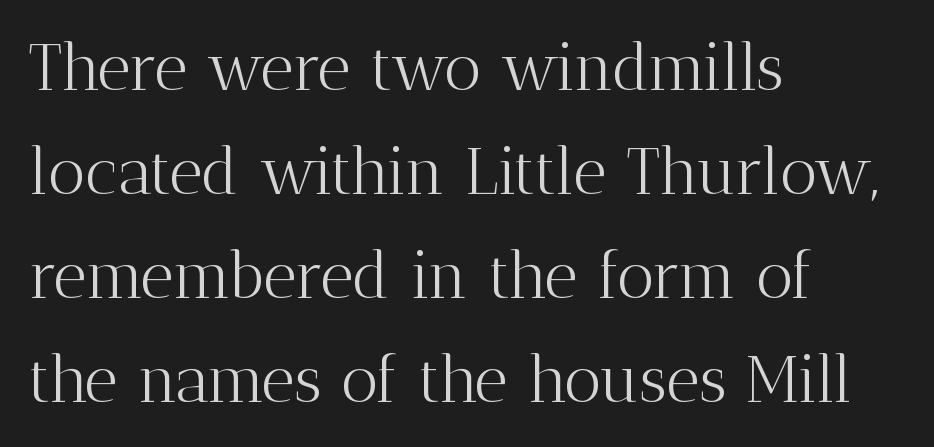
{"serif": "yes", "italic": "no", "bold": "no", "weight": "light", "width": "normal", "stroke_contrast": "medium", "x_height": "medium", "monospaced": "no", "underline": "no", "align": "left", "line_spacing": "normal", "line_spacing_ratio": 1.6, "letter_spacing": "normal", "letter_spacing_em": 0.0, "glyph_px": 65}
